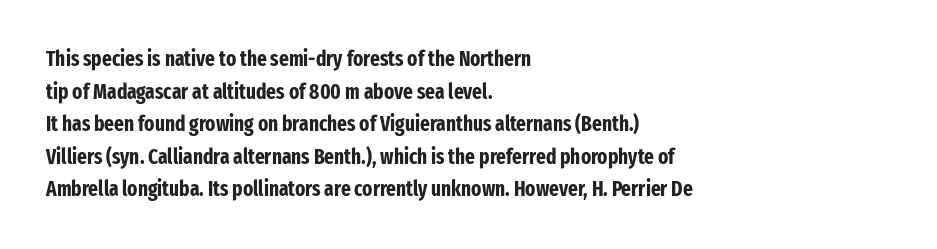
The rendering anchors every line to the left-hand side. In terms of posture, this sample is upright. This sample uses plain, unmodified letter spacing. The gap between lines stays unmarked.
